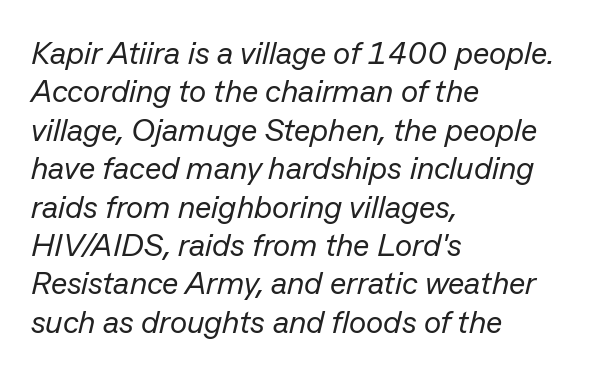
{"italic": "yes", "lean": "right", "slant_degrees": 13, "bold": "no", "weight": "regular", "width": "normal", "stroke_contrast": "low", "x_height": "medium", "monospaced": "no", "underline": "no", "align": "left", "line_spacing_ratio": 1.2, "letter_spacing": "normal", "letter_spacing_em": 0.0, "glyph_px": 32}
